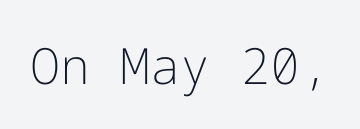
The typography opts for an upright posture over an oblique one. Descenders are the only things crossing below the line. Observe the ordinary spacing: letters are neighbours, not strangers. The passage shown is not bold in any degree.
